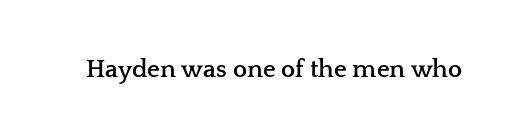
Underlining? Definitely not there. Strong, thick strokes mark this as bold type. This sample uses an upright cut, with every glyph sitting square on the baseline. A typesetter would call this zero additional tracking.
